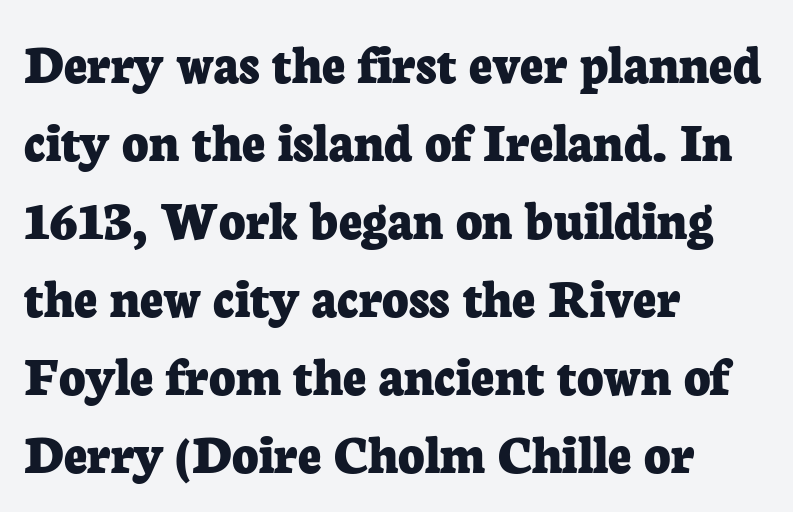
The image shows 57 px bold serif type, upright; set left-aligned, normal line spacing (1.37x), normal letter spacing, not underlined; low stroke contrast and a medium x-height.
